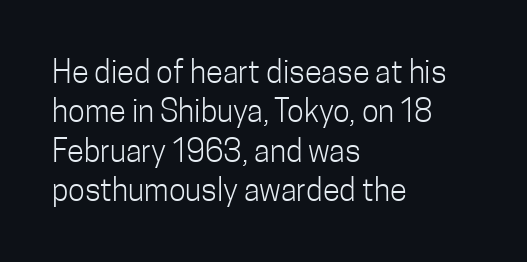
No feet cap the strokes, marking this as sans-serif type. No extra ink here — the face is not bold. The rendering uses natural spacing where letterforms have individual widths. Each row of text sits above clean, open space.
